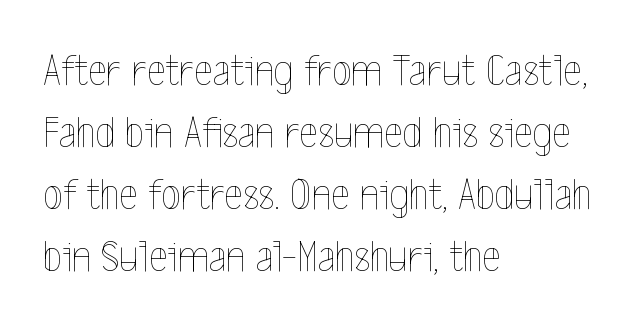
{"italic": "no", "bold": "no", "weight": "thin", "width": "condensed", "x_height": "medium", "monospaced": "no", "underline": "no", "align": "left", "line_spacing": "normal", "line_spacing_ratio": 1.38, "letter_spacing": "normal", "letter_spacing_em": 0.0, "glyph_px": 45}
